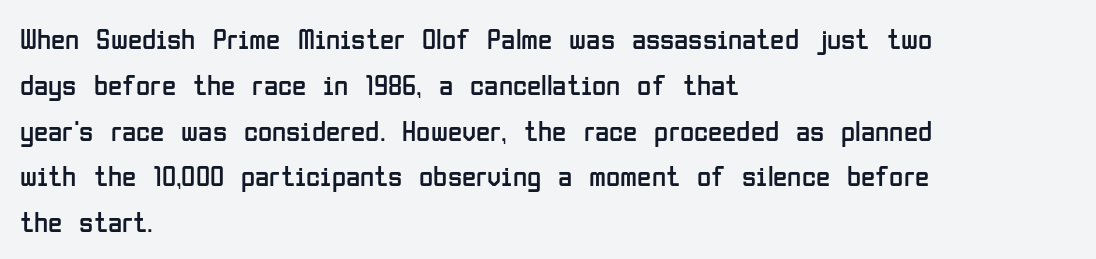
{"serif": "no", "italic": "no", "bold": "no", "weight": "regular", "width": "condensed", "stroke_contrast": "low", "x_height": "medium", "monospaced": "no", "underline": "no", "align": "left", "line_spacing": "normal", "line_spacing_ratio": 1.58, "letter_spacing": "normal", "letter_spacing_em": 0.0, "glyph_px": 29}
